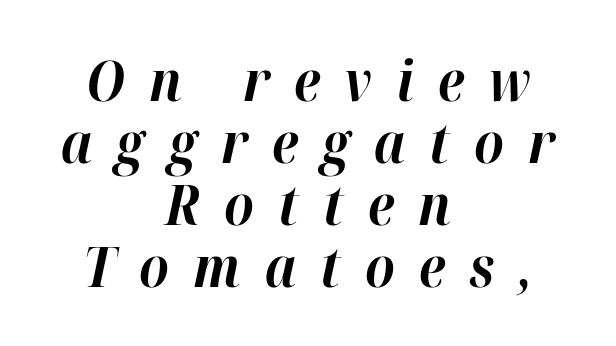
The space between consecutive lines is stingy. Spacing verdict: proportional, widths tailored to each character. The whitespace from short lines is split evenly between both sides. Notice how thick the strokes are: this is what a full bold looks like.
